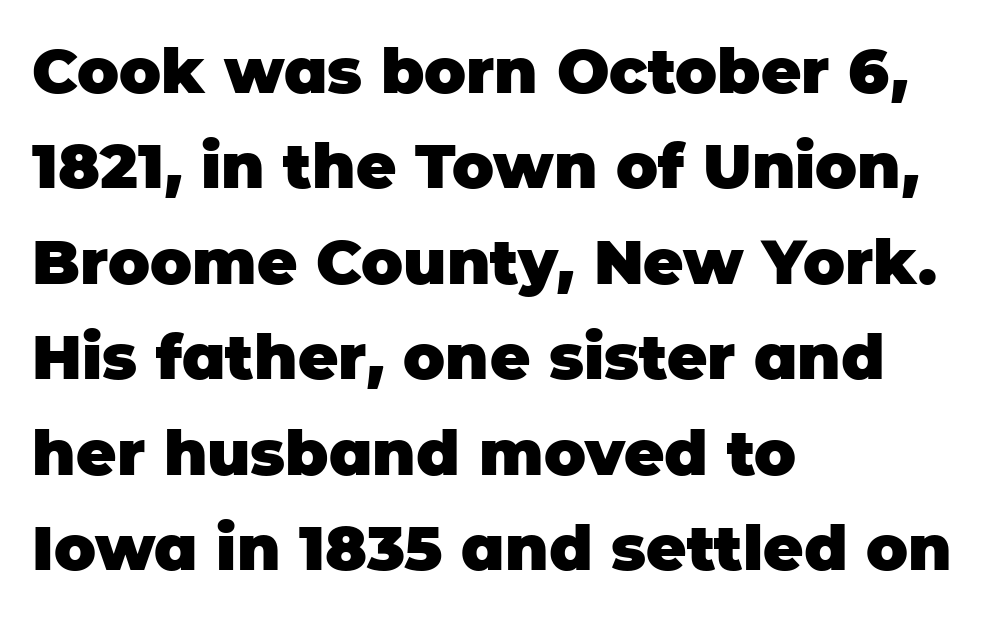
Q: Is the text bold? A: Yes.
Q: Is the text italic (slanted)? A: No, it is upright.
Q: Is the typeface a serif or a sans-serif typeface? A: Sans-serif.
Q: Is the text underlined? A: No.
Q: How is the paragraph aligned? A: Left-aligned.
Q: Is the spacing between letters normal or unusually wide? A: Normal.
Q: Is the spacing between lines tight, normal or loose? A: Normal.
Q: Width (condensed, normal, or wide)? A: Normal.
Q: Stroke contrast? A: Low.
Q: x-height? A: Large.
Q: Monospaced? A: No.
